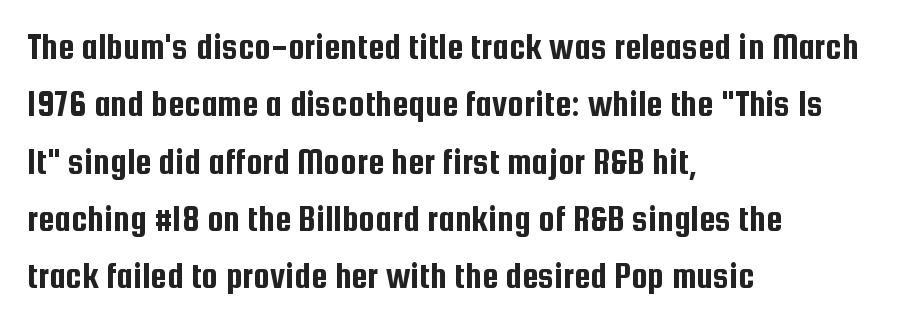
Q: Is the text italic (slanted)? A: No, it is upright.
Q: Is the typeface a serif or a sans-serif typeface? A: Sans-serif.
Q: Is the text underlined? A: No.
Q: How is the paragraph aligned? A: Left-aligned.
Q: Is the spacing between letters normal or unusually wide? A: Normal.
Q: Is the spacing between lines tight, normal or loose? A: Normal.
Q: Width (condensed, normal, or wide)? A: Condensed.
Q: Stroke contrast? A: Low.
Q: x-height? A: Medium.
Q: Monospaced? A: No.
